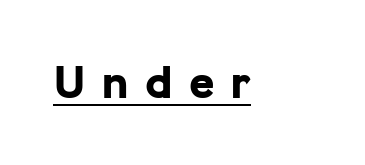
In terms of letterform style, serifs are entirely absent. Here the glyphs are tracked loosely, breaking word shapes into spaced letters. Caption: lettering with a line underneath. If you drew a line through each stem, it would be perfectly vertical. Summary of weight: heavy, a full bold. The rendering uses natural spacing where letterforms have individual widths.
